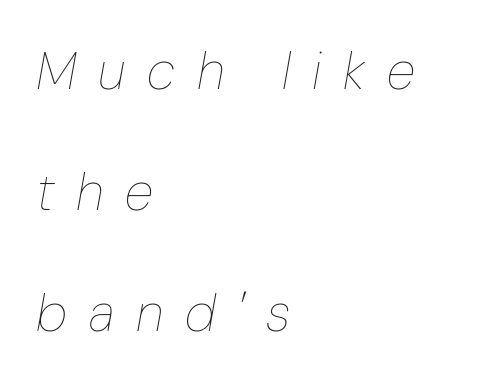
The image shows 53 px thin, condensed type, italic (leaning right); set left-aligned, loose line spacing (2.28x), unusually wide letter spacing (+0.41 em), not underlined; low stroke contrast and a medium x-height.
